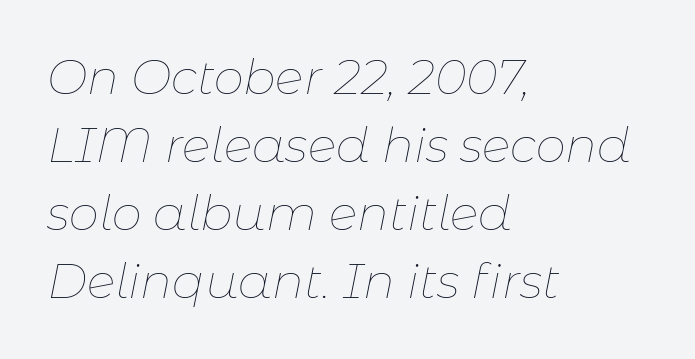
{"italic": "yes", "lean": "right", "slant_degrees": 11, "bold": "no", "weight": "thin", "width": "normal", "stroke_contrast": "low", "x_height": "medium", "monospaced": "no", "underline": "no", "align": "left", "line_spacing": "normal", "line_spacing_ratio": 1.42, "letter_spacing": "normal", "letter_spacing_em": 0.0, "glyph_px": 48}
